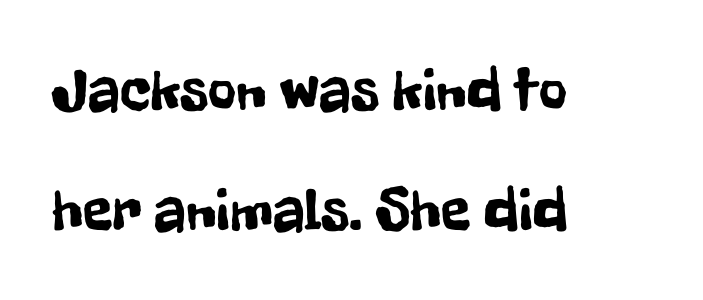
In terms of letterspacing, this is plain default setting. The passage shown stacks its lines with a broad gap. Upright lettering throughout. Every row of glyphs begins at an identical x-position on the left.
